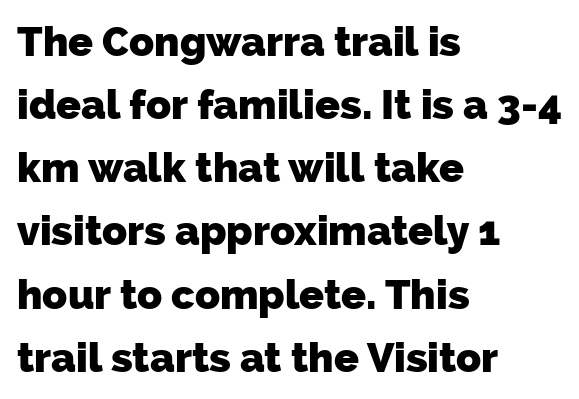
Check the space under the baseline: it is left empty. In terms of weight, the rendering is a true, heavy bold. Is this a fixed-width face? No — the glyphs have proportional, varying widths. Is the letter spacing exaggerated? No — it looks like the ordinary default. Does the copy run flush right? No — it runs flush left.
